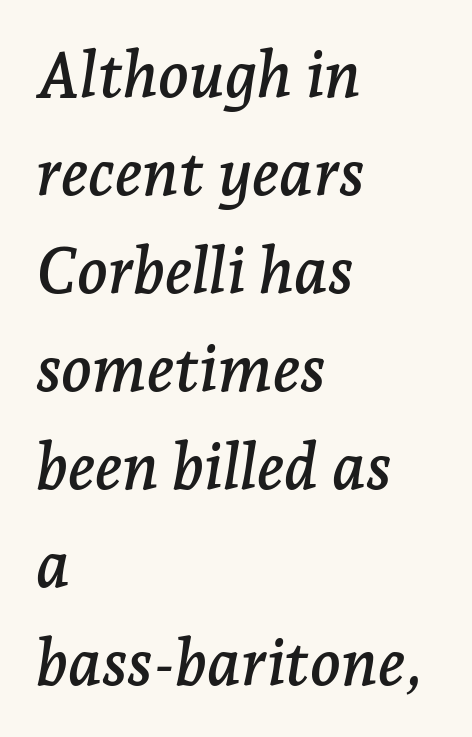
The image shows 64 px serif type, italic (leaning right); set left-aligned, normal line spacing (1.53x), normal letter spacing, not underlined; low stroke contrast and a medium x-height.
